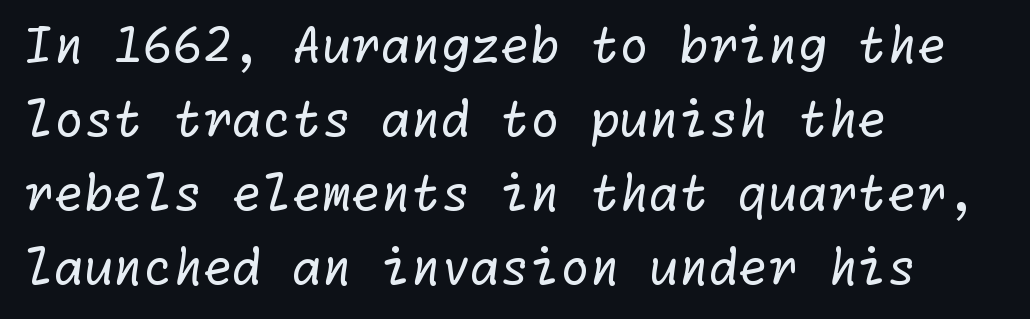
{"serif": "no", "bold": "no", "weight": "regular", "width": "normal", "stroke_contrast": "low", "x_height": "medium", "underline": "no", "align": "left", "line_spacing": "normal", "line_spacing_ratio": 1.54, "letter_spacing": "normal", "letter_spacing_em": 0.0, "glyph_px": 48}
